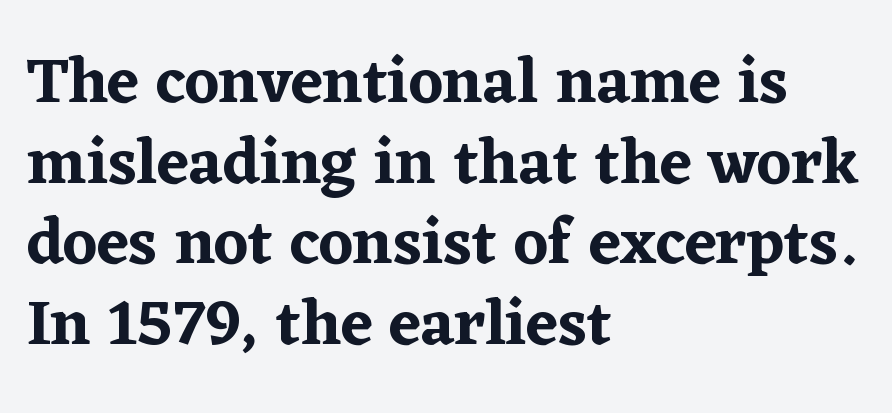
{"serif": "yes", "italic": "no", "width": "normal", "stroke_contrast": "low", "x_height": "medium", "monospaced": "no", "underline": "no", "align": "left", "line_spacing_ratio": 1.24, "letter_spacing": "normal", "letter_spacing_em": 0.0, "glyph_px": 65}
